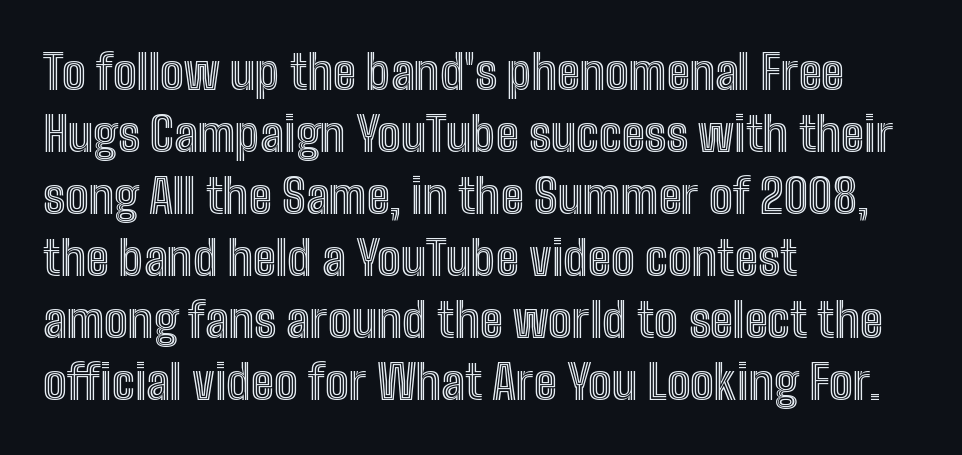
Q: Is the text italic (slanted)? A: No, it is upright.
Q: Is the text underlined? A: No.
Q: How is the paragraph aligned? A: Left-aligned.
Q: Is the spacing between letters normal or unusually wide? A: Normal.
Q: Is the spacing between lines tight, normal or loose? A: Normal.
Q: Width (condensed, normal, or wide)? A: Condensed.
Q: x-height? A: Medium.
Q: Monospaced? A: No.
